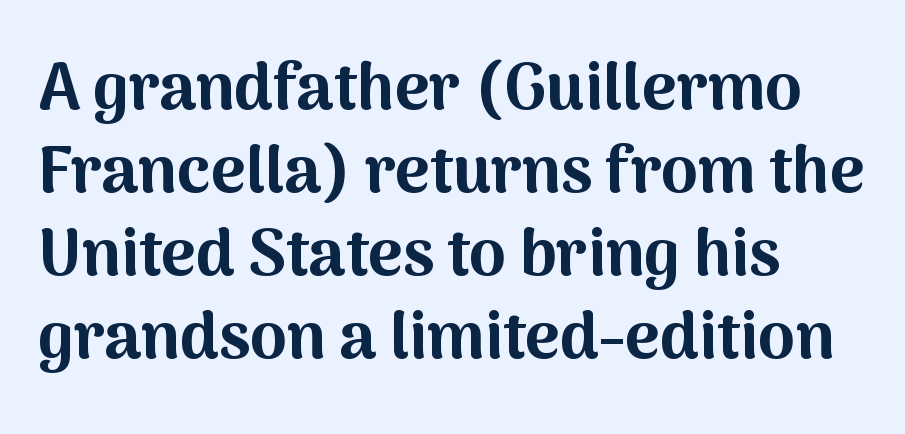
The image shows 66 px bold sans-serif type, upright; set left-aligned, normal line spacing (1.26x), normal letter spacing, not underlined; medium stroke contrast and a medium x-height.
